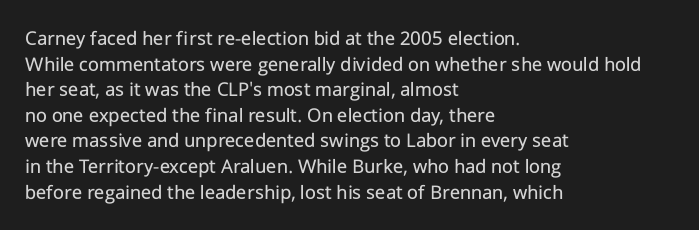
The image shows 21 px text type, upright; set left-aligned, line spacing 1.22x, normal letter spacing, not underlined.
